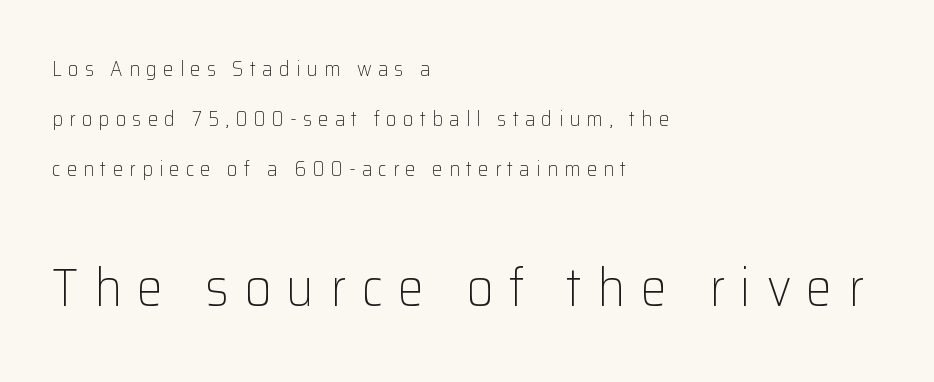
Q: Is the text bold? A: No.
Q: Is the text italic (slanted)? A: No, it is upright.
Q: Is the typeface a serif or a sans-serif typeface? A: Sans-serif.
Q: Is the text underlined? A: No.
Q: How is the paragraph aligned? A: Left-aligned.
Q: Is the spacing between letters normal or unusually wide? A: Unusually wide.
Q: Is the spacing between lines tight, normal or loose? A: Loose.
Q: Which block of text is set in a larger size, the first (top) or the second (bottom)? A: The second (bottom) one.
Q: Width (condensed, normal, or wide)? A: Normal.
Q: Stroke contrast? A: Low.
Q: x-height? A: Medium.
Q: Monospaced? A: No.
